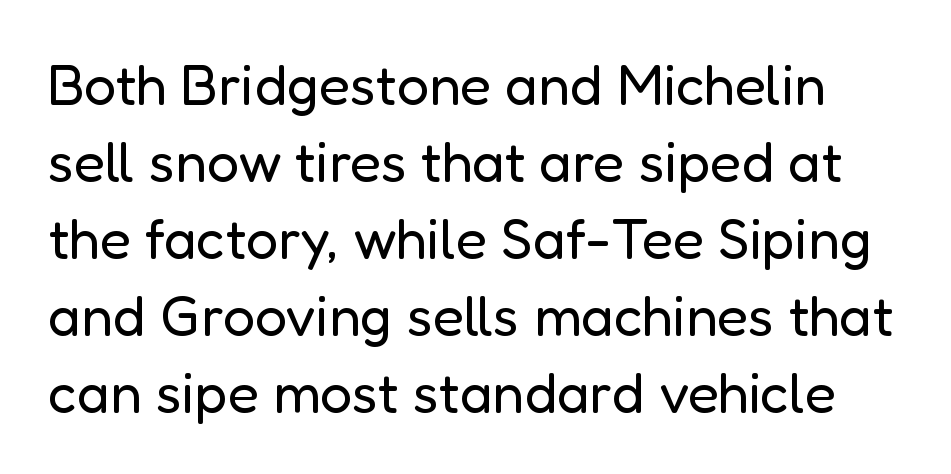
Q: Is the text bold? A: No.
Q: Is the text italic (slanted)? A: No, it is upright.
Q: Is the typeface a serif or a sans-serif typeface? A: Sans-serif.
Q: Is the text underlined? A: No.
Q: Is the spacing between letters normal or unusually wide? A: Normal.
Q: Is the spacing between lines tight, normal or loose? A: Normal.
Q: Width (condensed, normal, or wide)? A: Normal.
Q: Stroke contrast? A: Low.
Q: x-height? A: Medium.
Q: Monospaced? A: No.
